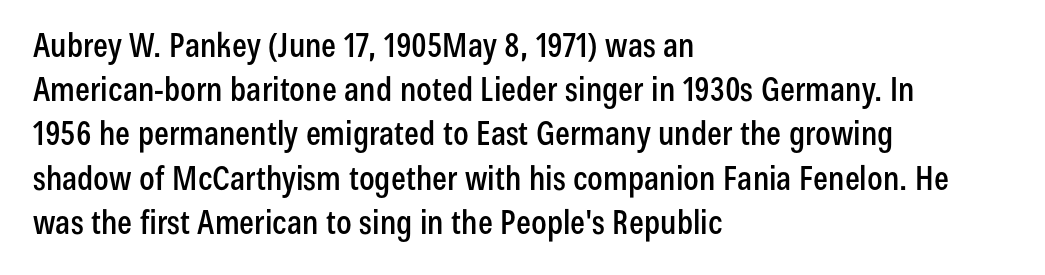
Q: Is the text italic (slanted)? A: No, it is upright.
Q: Is the typeface a serif or a sans-serif typeface? A: Sans-serif.
Q: Is the text underlined? A: No.
Q: How is the paragraph aligned? A: Left-aligned.
Q: Is the spacing between letters normal or unusually wide? A: Normal.
Q: Is the spacing between lines tight, normal or loose? A: Normal.
Q: Width (condensed, normal, or wide)? A: Condensed.
Q: Stroke contrast? A: Low.
Q: x-height? A: Medium.
Q: Monospaced? A: No.
